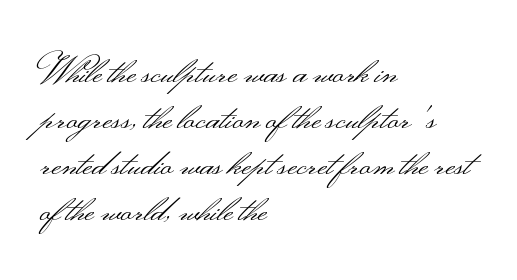
{"serif": "no", "bold": "no", "weight": "light", "width": "wide", "stroke_contrast": "medium", "monospaced": "no", "underline": "no", "align": "left", "line_spacing_ratio": 1.21, "letter_spacing": "normal", "letter_spacing_em": 0.0, "glyph_px": 38}
